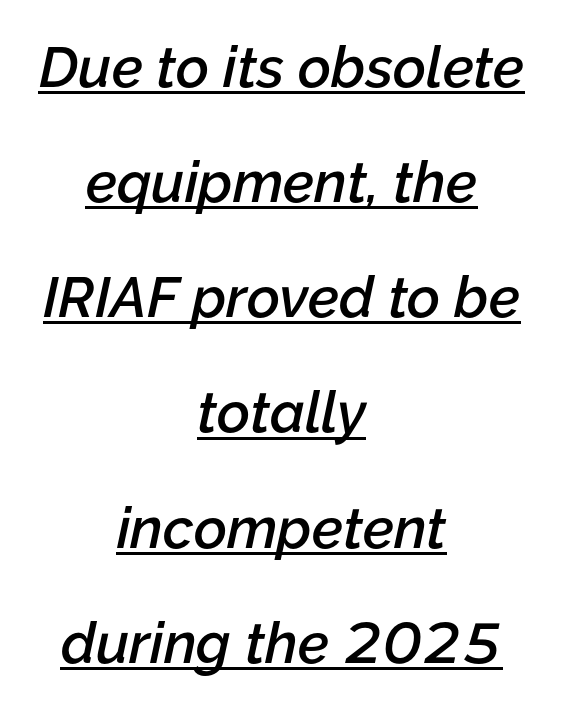
Q: Is the text bold? A: Semi-bold.
Q: Is the text italic (slanted)? A: Yes, it leans right by about 12 degrees.
Q: Is the text underlined? A: Yes.
Q: How is the paragraph aligned? A: Centered.
Q: Is the spacing between letters normal or unusually wide? A: Normal.
Q: Is the spacing between lines tight, normal or loose? A: Loose.
Q: Width (condensed, normal, or wide)? A: Normal.
Q: Stroke contrast? A: Low.
Q: x-height? A: Medium.
Q: Monospaced? A: No.
